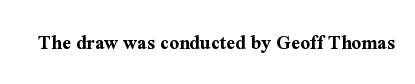
The image shows 21 px bold type, upright; set normal letter spacing, not underlined.
